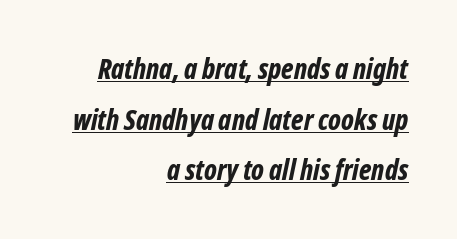
The image shows 28 px bold, condensed type, italic (leaning right); set right-aligned, line spacing 1.81x, normal letter spacing, underlined; low stroke contrast and a medium x-height.
